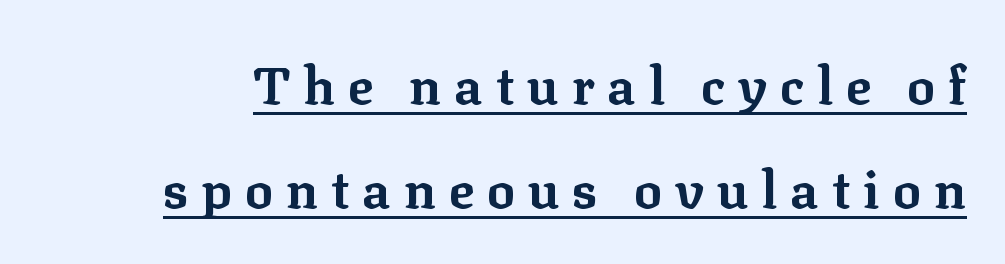
Q: Is the text bold? A: Yes.
Q: Is the text italic (slanted)? A: No, it is upright.
Q: Is the typeface a serif or a sans-serif typeface? A: Serif.
Q: Is the text underlined? A: Yes.
Q: Is the spacing between letters normal or unusually wide? A: Unusually wide.
Q: Is the spacing between lines tight, normal or loose? A: Loose.
Q: Width (condensed, normal, or wide)? A: Normal.
Q: Stroke contrast? A: Low.
Q: x-height? A: Medium.
Q: Monospaced? A: No.
